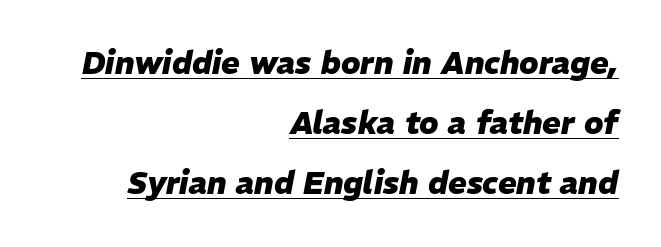
Q: Is the text bold? A: Yes.
Q: Is the text italic (slanted)? A: Yes, it leans right by about 11 degrees.
Q: Is the text underlined? A: Yes.
Q: How is the paragraph aligned? A: Right-aligned.
Q: Is the spacing between letters normal or unusually wide? A: Normal.
Q: Is the spacing between lines tight, normal or loose? A: Loose.
Q: Width (condensed, normal, or wide)? A: Normal.
Q: Stroke contrast? A: Low.
Q: x-height? A: Medium.
Q: Monospaced? A: No.
